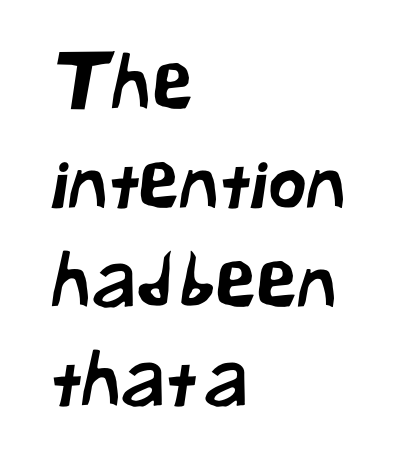
Q: Is the typeface a serif or a sans-serif typeface? A: Sans-serif.
Q: Is the text underlined? A: No.
Q: How is the paragraph aligned? A: Left-aligned.
Q: Is the spacing between letters normal or unusually wide? A: Normal.
Q: Is the spacing between lines tight, normal or loose? A: Normal.
Q: Width (condensed, normal, or wide)? A: Normal.
Q: Stroke contrast? A: Low.
Q: x-height? A: Medium.
Q: Monospaced? A: No.
